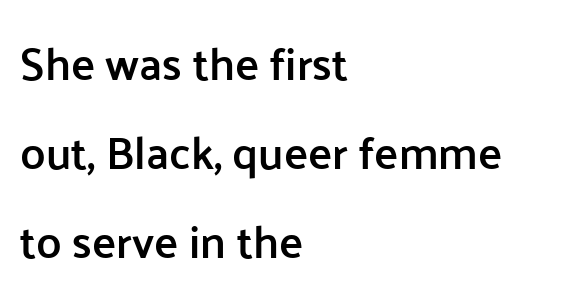
The image shows 45 px semibold sans-serif type, upright; set left-aligned, loose line spacing (1.98x), normal letter spacing, not underlined; low stroke contrast and a medium x-height.
